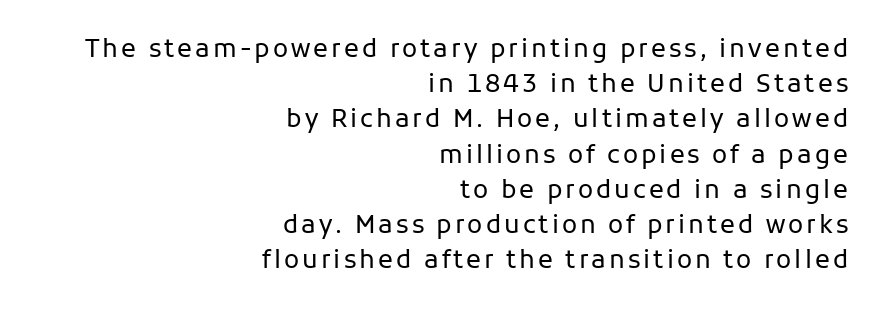
Nope, not italic — everything's standing straight. The line-height multiplier appears to be the usual default. Heft: none added — not bold. Type without underlining.
